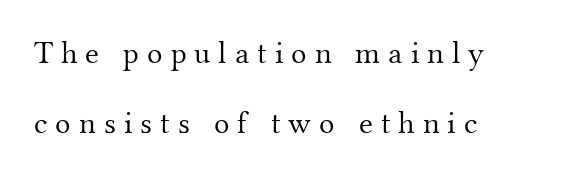
The image shows 32 px light serif type, upright; set left-aligned, loose line spacing (2.18x), unusually wide letter spacing (+0.25 em), not underlined; medium stroke contrast and a small x-height.
